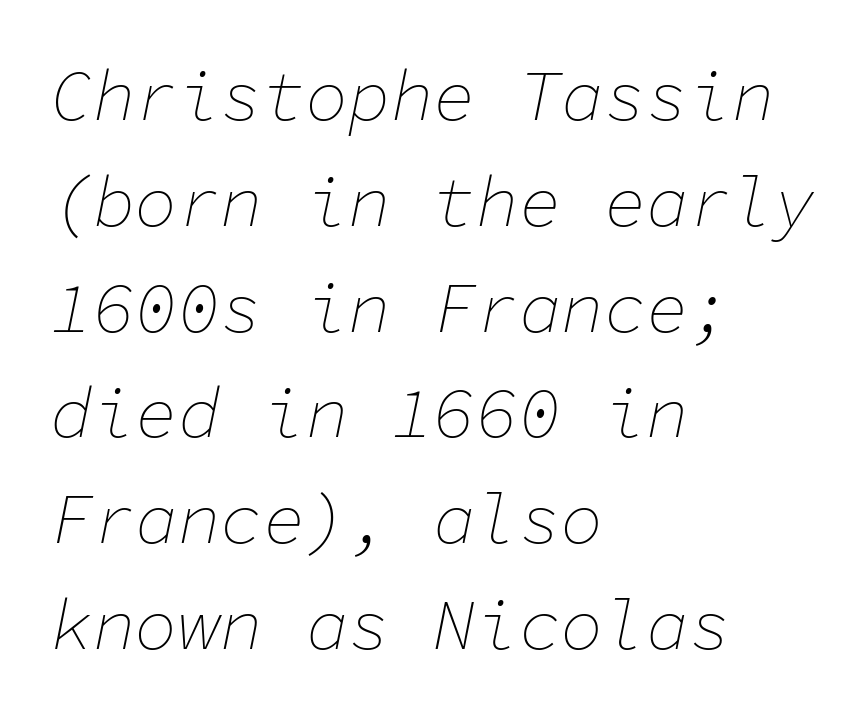
This block has exactly the height ordinary leading produces. Words float on clear page, feet unadorned. Notice how the passage keeps a crisp vertical edge on the left only. The rendering applies a slant to the glyphs.
